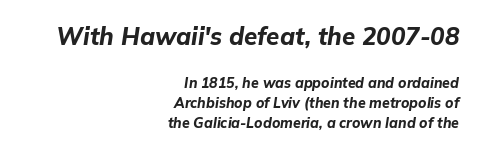
Q: Is the text bold? A: Yes.
Q: Is the text italic (slanted)? A: Yes, it leans right by about 9 degrees.
Q: Is the text underlined? A: No.
Q: How is the paragraph aligned? A: Right-aligned.
Q: Is the spacing between letters normal or unusually wide? A: Normal.
Q: Is the spacing between lines tight, normal or loose? A: Normal.
Q: Which block of text is set in a larger size, the first (top) or the second (bottom)? A: The first (top) one.
